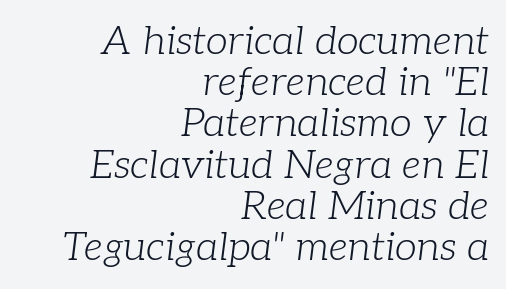
{"serif": "yes", "italic": "yes", "lean": "right", "slant_degrees": 7, "bold": "no", "weight": "light", "width": "normal", "stroke_contrast": "low", "x_height": "medium", "monospaced": "no", "underline": "no", "align": "right", "line_spacing": "tight", "line_spacing_ratio": 1.03, "letter_spacing": "normal", "letter_spacing_em": 0.0, "glyph_px": 40}
